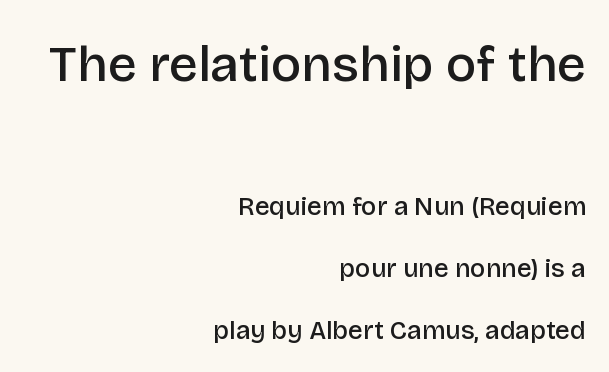
Q: Is the text bold? A: Semi-bold.
Q: Is the text italic (slanted)? A: No, it is upright.
Q: Is the typeface a serif or a sans-serif typeface? A: Sans-serif.
Q: Is the text underlined? A: No.
Q: How is the paragraph aligned? A: Right-aligned.
Q: Is the spacing between letters normal or unusually wide? A: Normal.
Q: Is the spacing between lines tight, normal or loose? A: Loose.
Q: Which block of text is set in a larger size, the first (top) or the second (bottom)? A: The first (top) one.
Q: Width (condensed, normal, or wide)? A: Normal.
Q: Stroke contrast? A: Low.
Q: x-height? A: Large.
Q: Monospaced? A: No.
